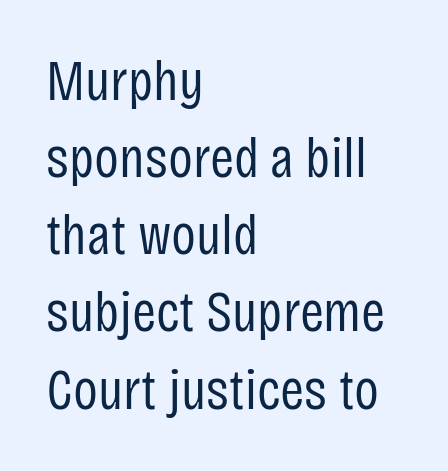
Q: Is the text bold? A: No.
Q: Is the text italic (slanted)? A: No, it is upright.
Q: Is the typeface a serif or a sans-serif typeface? A: Sans-serif.
Q: Is the text underlined? A: No.
Q: How is the paragraph aligned? A: Left-aligned.
Q: Is the spacing between letters normal or unusually wide? A: Normal.
Q: Is the spacing between lines tight, normal or loose? A: Normal.
Q: Width (condensed, normal, or wide)? A: Condensed.
Q: Stroke contrast? A: Low.
Q: x-height? A: Large.
Q: Monospaced? A: No.
